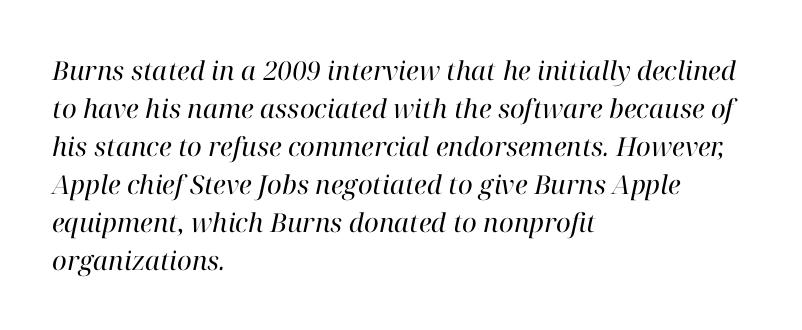
Q: Is the text bold? A: No.
Q: Is the text italic (slanted)? A: Yes, it leans right by about 12 degrees.
Q: Is the text underlined? A: No.
Q: How is the paragraph aligned? A: Left-aligned.
Q: Is the spacing between letters normal or unusually wide? A: Normal.
Q: Is the spacing between lines tight, normal or loose? A: Normal.
